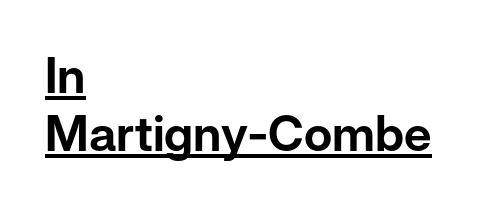
Check the space under the baseline: a stroke is drawn there. The text block is weighted toward the left margin, trailing off unevenly rightward. There is no visible air inserted between adjacent glyphs. No feet cap the strokes, marking this as sans-serif type. Spacing verdict: proportional, widths tailored to each character.
